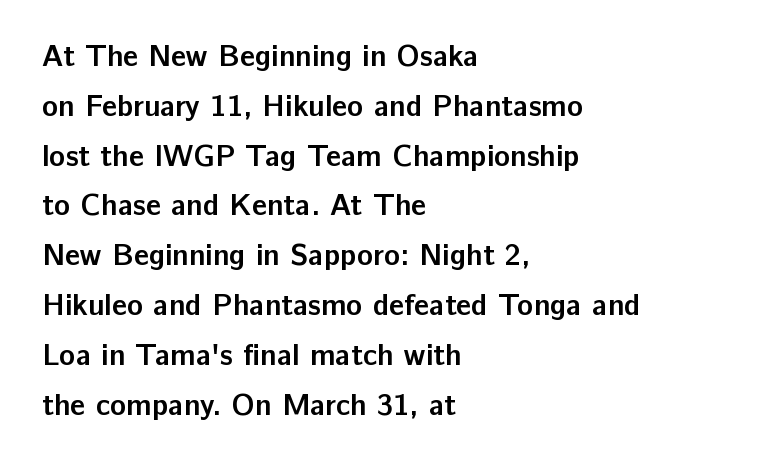
{"serif": "no", "italic": "no", "bold": "yes", "weight": "semibold", "width": "normal", "stroke_contrast": "low", "x_height": "medium", "monospaced": "no", "underline": "no", "align": "left", "line_spacing": "normal", "line_spacing_ratio": 1.66, "letter_spacing": "normal", "letter_spacing_em": 0.0, "glyph_px": 30}
